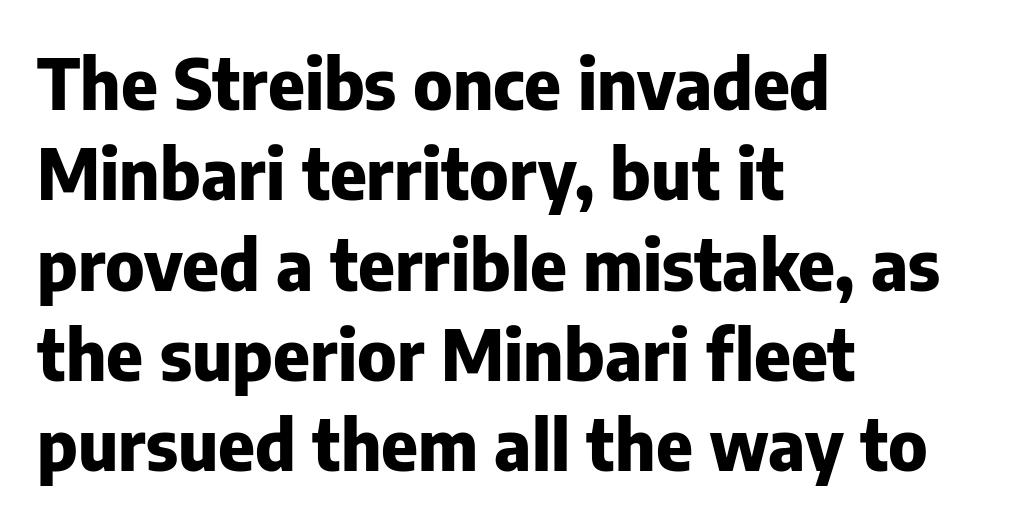
The line texture is even and compact thanks to regular tracking. Type without underlining. Nope, not italic — everything's standing straight. A typesetter would call this proportional, since set widths differ per character. Caption: bold face, heavy strokes.
